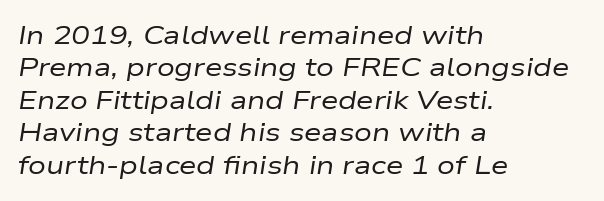
{"italic": "yes", "lean": "right", "slant_degrees": 9, "bold": "no", "underline": "no", "align": "left", "line_spacing": "normal", "line_spacing_ratio": 1.3, "letter_spacing": "normal", "letter_spacing_em": 0.0, "glyph_px": 25}
